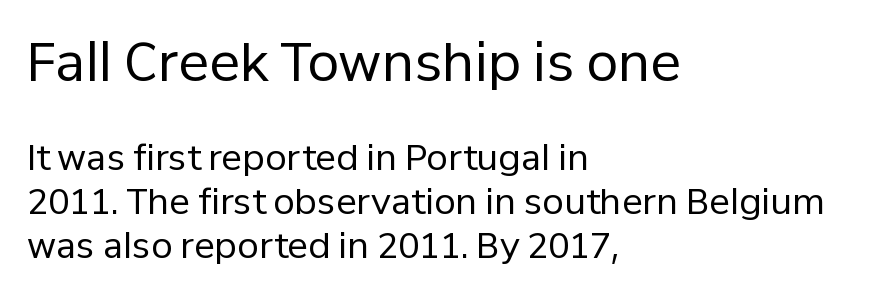
{"serif": "no", "italic": "no", "bold": "no", "weight": "regular", "width": "normal", "stroke_contrast": "low", "x_height": "medium", "monospaced": "no", "underline": "no", "align": "left", "line_spacing": "normal", "line_spacing_ratio": 1.26, "letter_spacing": "normal", "letter_spacing_em": 0.0, "larger_block": "first", "size_ratio": 1.49, "glyph_px": 52}
